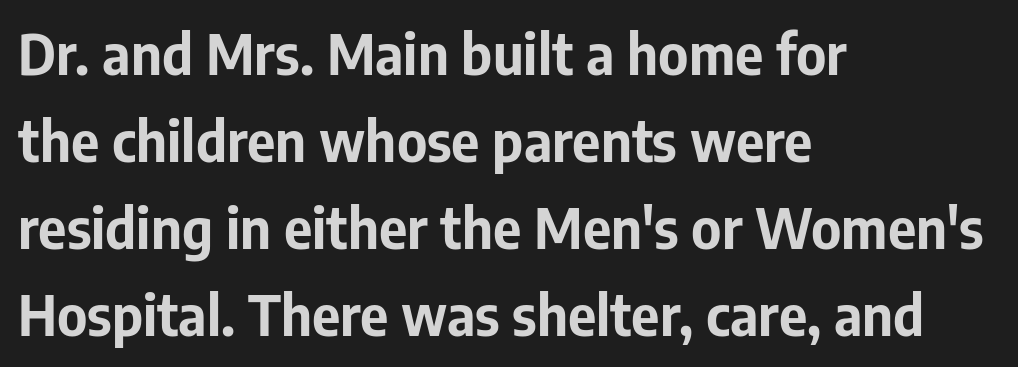
Q: Is the text bold? A: Yes.
Q: Is the text italic (slanted)? A: No, it is upright.
Q: Is the typeface a serif or a sans-serif typeface? A: Sans-serif.
Q: Is the text underlined? A: No.
Q: How is the paragraph aligned? A: Left-aligned.
Q: Is the spacing between letters normal or unusually wide? A: Normal.
Q: Is the spacing between lines tight, normal or loose? A: Normal.
Q: Width (condensed, normal, or wide)? A: Normal.
Q: Stroke contrast? A: Low.
Q: x-height? A: Medium.
Q: Monospaced? A: No.
